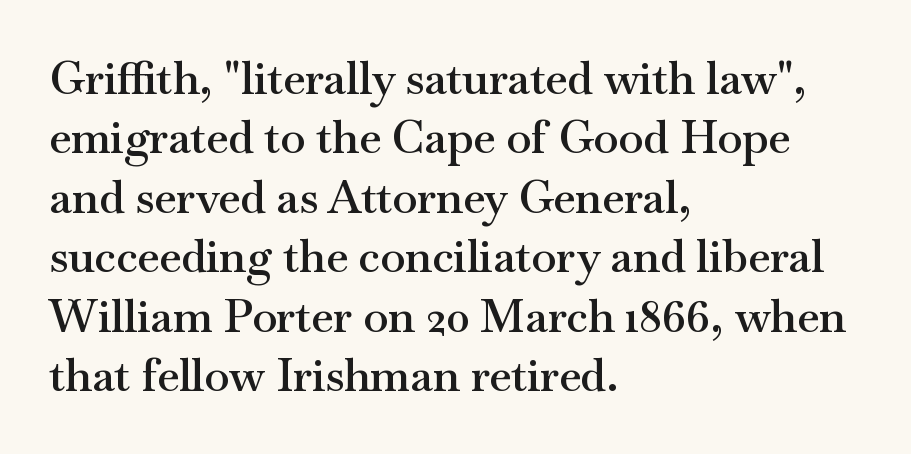
The image shows 45 px semibold, wide serif type, upright; set left-aligned, normal line spacing (1.32x), normal letter spacing, not underlined; medium stroke contrast and a small x-height.
